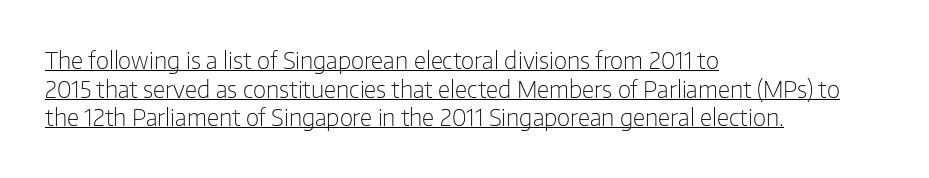
{"italic": "no", "bold": "no", "underline": "yes", "align": "left", "line_spacing_ratio": 1.24, "letter_spacing": "normal", "letter_spacing_em": 0.0, "glyph_px": 23}
